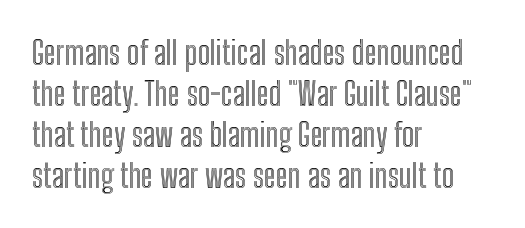
{"italic": "no", "width": "condensed", "x_height": "medium", "monospaced": "no", "underline": "no", "align": "left", "line_spacing_ratio": 1.24, "letter_spacing": "normal", "letter_spacing_em": 0.0, "glyph_px": 33}
